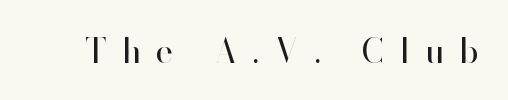
The image shows 33 px regular-weight sans-serif type, upright; set unusually wide letter spacing (+0.48 em), not underlined; high stroke contrast and a small x-height.
